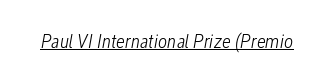
Is the type slanted? Yes — the strokes lean at a clear angle. Students, observe the line beneath the letters — that is underlining. Standard letterfit; no display-style spreading of the glyphs. Stems and bowls with no extra thickness — not bold.
